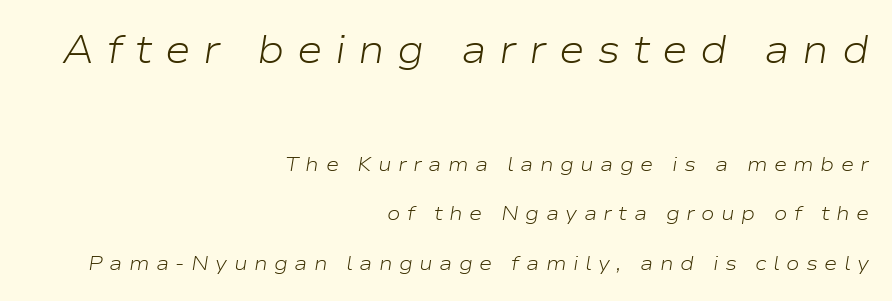
Q: Is the text bold? A: No.
Q: Is the text italic (slanted)? A: Yes, it leans right by about 9 degrees.
Q: Is the text underlined? A: No.
Q: How is the paragraph aligned? A: Right-aligned.
Q: Is the spacing between letters normal or unusually wide? A: Unusually wide.
Q: Is the spacing between lines tight, normal or loose? A: Loose.
Q: Which block of text is set in a larger size, the first (top) or the second (bottom)? A: The first (top) one.
Q: Width (condensed, normal, or wide)? A: Wide.
Q: Stroke contrast? A: Low.
Q: x-height? A: Medium.
Q: Monospaced? A: No.
